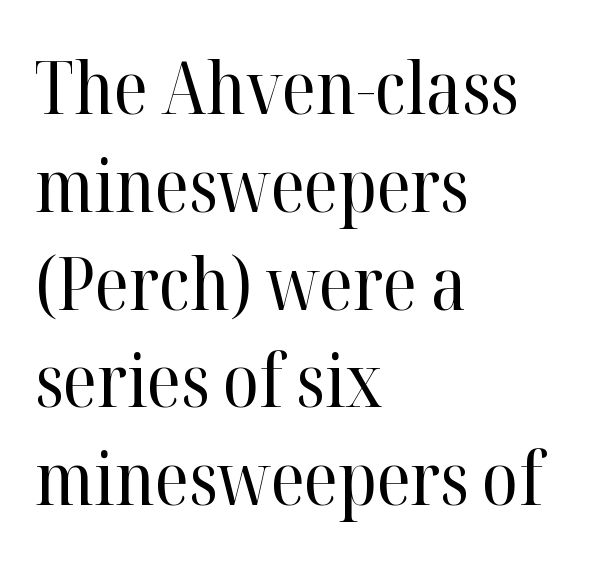
The letters advance in unequal steps, a hallmark of proportional type. This sample uses plain, unmodified letter spacing. Does the lettering tilt? It doesn't — this is upright. Vertical spacing — default. The string is rendered with underlining switched off.
